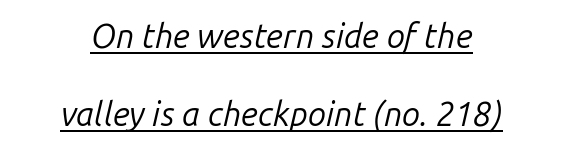
The whitespace from short lines is split evenly between both sides. In terms of leading, this rendering errs on the spacious side. If you drew a line through each stem, it would be angled. This rendering leaves character spacing at its baseline value. The font is comparable to plain body text, perhaps lighter.
